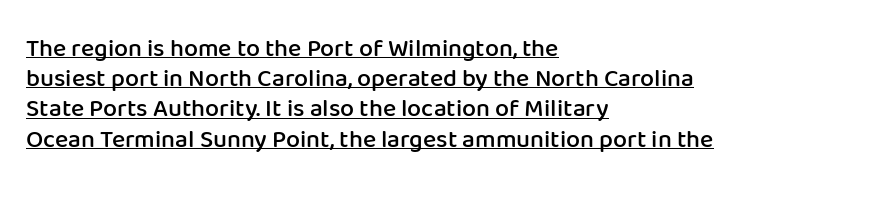
Q: Is the text bold? A: Semi-bold.
Q: Is the text italic (slanted)? A: No, it is upright.
Q: Is the text underlined? A: Yes.
Q: How is the paragraph aligned? A: Left-aligned.
Q: Is the spacing between letters normal or unusually wide? A: Normal.
